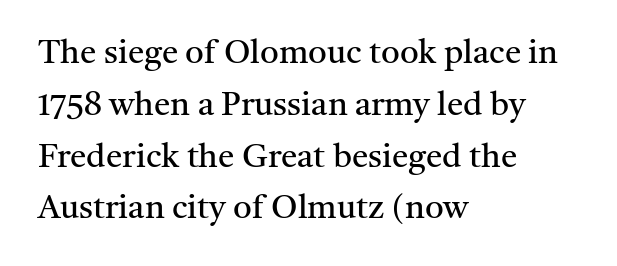
{"serif": "yes", "italic": "no", "bold": "no", "weight": "regular", "width": "normal", "stroke_contrast": "medium", "x_height": "medium", "monospaced": "no", "underline": "no", "align": "left", "line_spacing": "normal", "line_spacing_ratio": 1.57, "letter_spacing": "normal", "letter_spacing_em": 0.0, "glyph_px": 33}
